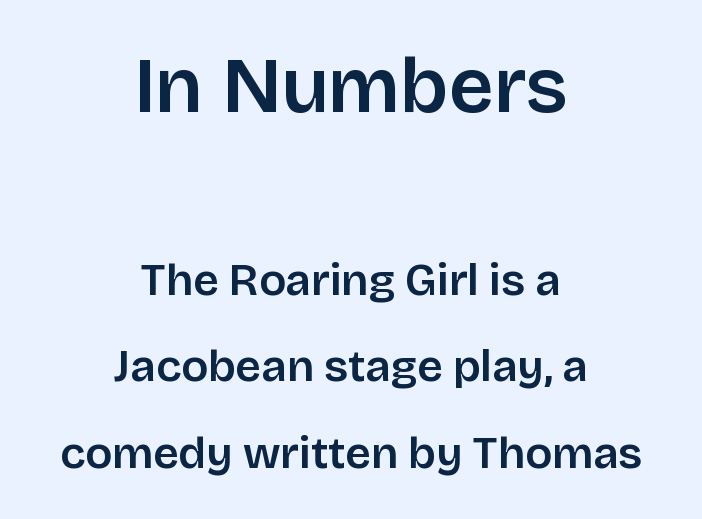
Neither beginnings nor endings align; midpoints do. The characters look somewhat weighty, a semibold short of true bold. Nothing sits at the stroke ends, so this counts as sans-serif. Clear beneath every line of the passage. A typesetter would call this proportional, since set widths differ per character.
